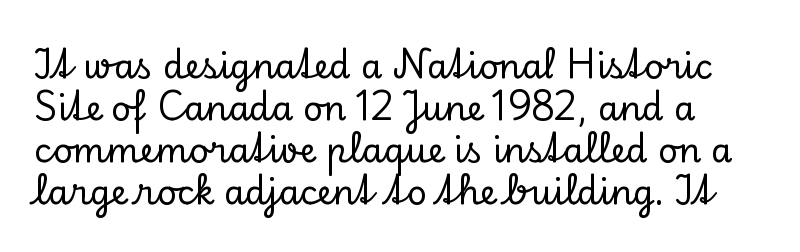
Has an underline been added? It has not. Short note: letters normally spaced. The passage shown is typed in a proportional face where columns would drift. In terms of posture, this sample is upright.
